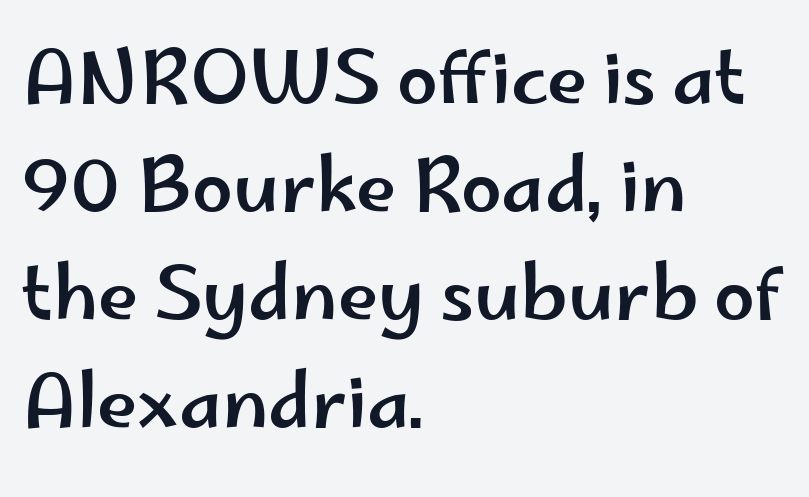
The image shows 73 px wide sans-serif type, upright; set left-aligned, normal line spacing (1.48x), normal letter spacing, not underlined; low stroke contrast and a small x-height.
